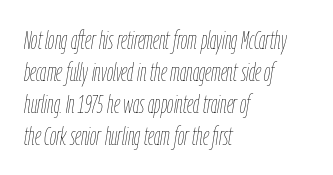
Q: Is the text bold? A: No.
Q: Is the text italic (slanted)? A: Yes, it leans right by about 9 degrees.
Q: Is the text underlined? A: No.
Q: How is the paragraph aligned? A: Left-aligned.
Q: Is the spacing between letters normal or unusually wide? A: Normal.
Q: Is the spacing between lines tight, normal or loose? A: Normal.
